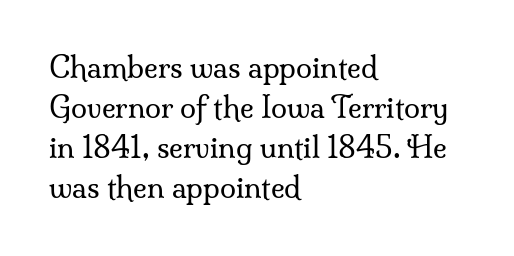
Q: Is the text bold? A: No.
Q: Is the text italic (slanted)? A: No, it is upright.
Q: Is the typeface a serif or a sans-serif typeface? A: Serif.
Q: Is the text underlined? A: No.
Q: How is the paragraph aligned? A: Left-aligned.
Q: Is the spacing between letters normal or unusually wide? A: Normal.
Q: Is the spacing between lines tight, normal or loose? A: Normal.
Q: Width (condensed, normal, or wide)? A: Normal.
Q: Stroke contrast? A: Medium.
Q: x-height? A: Small.
Q: Monospaced? A: No.
